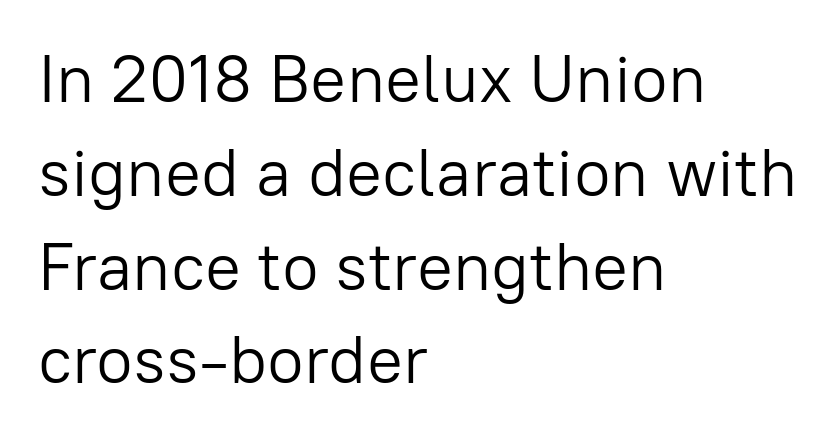
The image shows 67 px light sans-serif type, upright; set left-aligned, normal line spacing (1.4x), normal letter spacing, not underlined; low stroke contrast and a medium x-height.
